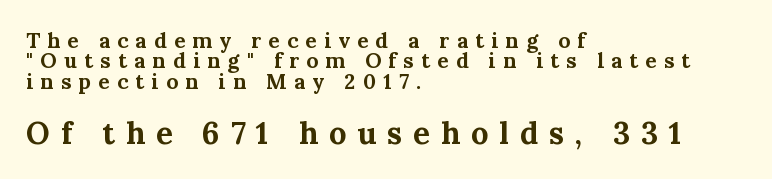
The image shows 31 px bold serif type, upright; set left-aligned, tight line spacing (0.97x), unusually wide letter spacing (+0.35 em), not underlined; the second (bottom) block is 1.48x larger; medium stroke contrast and a medium x-height.
